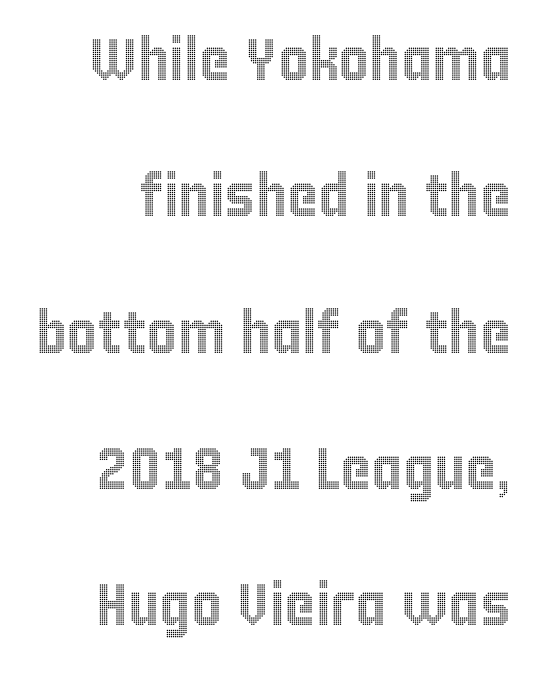
The image shows 59 px condensed type, upright; set loose line spacing (2.31x), normal letter spacing, not underlined; a large x-height.
